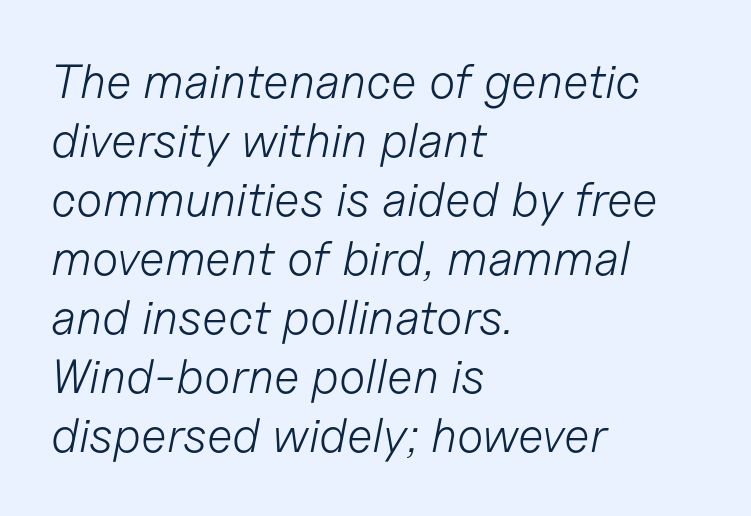
The passage shown leans; its letterforms are oblique. Standard letterfit; no display-style spreading of the glyphs. All the whitespace from short lines collects on the right. Caption: face not bold, strokes unweighted. The zone under the glyphs is completely vacant.
